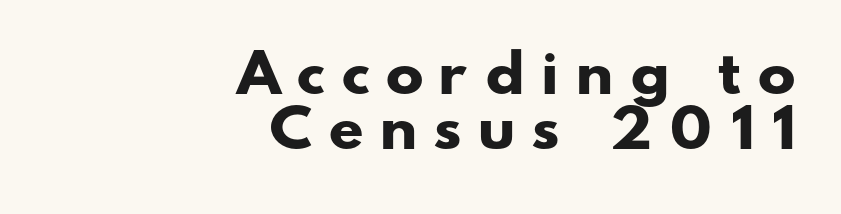
{"serif": "no", "bold": "yes", "weight": "heavy", "width": "wide", "stroke_contrast": "low", "x_height": "small", "monospaced": "no", "underline": "no", "align": "right", "line_spacing": "tight", "line_spacing_ratio": 1.08, "letter_spacing": "wide", "letter_spacing_em": 0.36, "glyph_px": 51}
